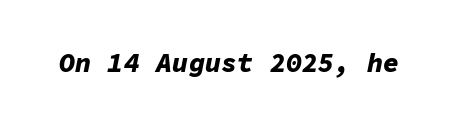
The space beneath each line is pristine and unruled. Is the type slanted? Yes — the strokes lean at a clear angle. What stands out about the letter spacing? Nothing — it is the standard amount. Pretty heavy lettering here — definitely bold.
